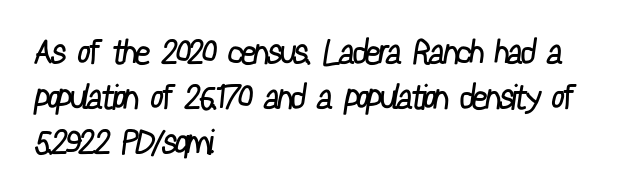
Does extra space separate the letters? No, they use regular spacing. Think of a printed novel: that variable character pitch is what you see here. The letterforms sit at book weight or below. The baseline area is clear.
